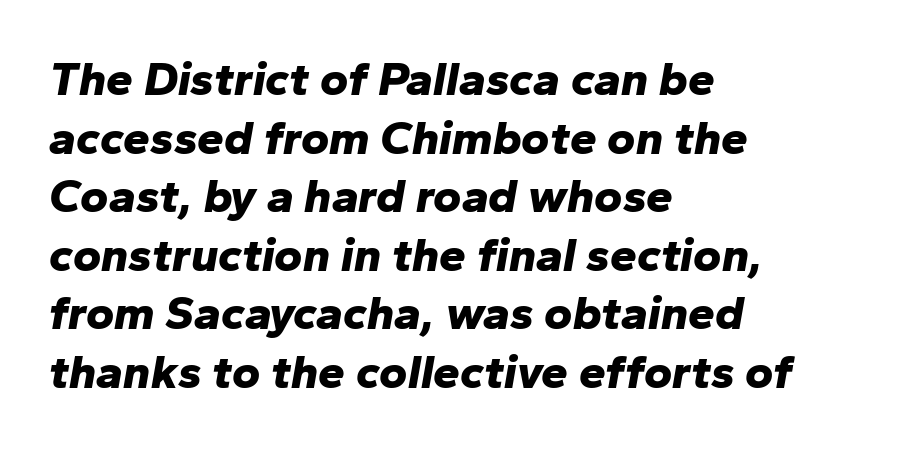
These lines were composed using italics. Decoration check: the copy has no underline. Summary of weight: heavy, a full bold. If you drew a ruler down the left edge, every line would touch it. This rendering leaves character spacing at its baseline value. Each letter keeps its own natural width here, so spacing adapts to shape.
